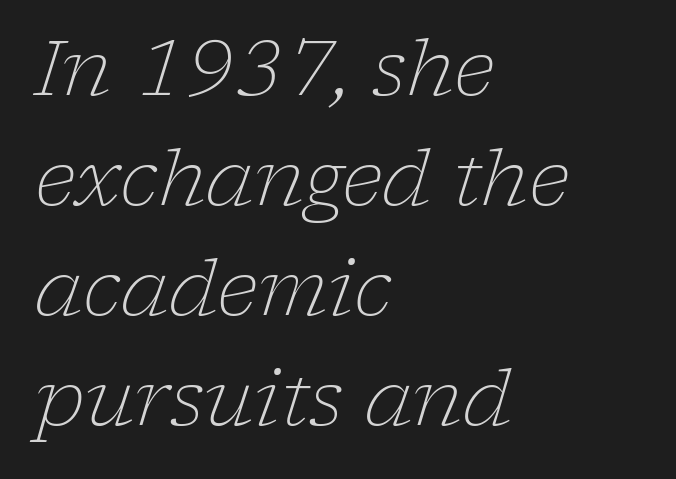
{"serif": "yes", "italic": "yes", "lean": "right", "slant_degrees": 17, "bold": "no", "weight": "light", "width": "normal", "stroke_contrast": "low", "x_height": "medium", "monospaced": "no", "underline": "no", "align": "left", "line_spacing": "normal", "line_spacing_ratio": 1.43, "letter_spacing": "normal", "letter_spacing_em": 0.0, "glyph_px": 77}
